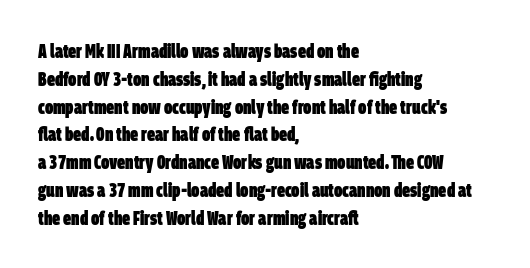
Q: Is the text bold? A: Yes.
Q: Is the text underlined? A: No.
Q: How is the paragraph aligned? A: Left-aligned.
Q: Is the spacing between letters normal or unusually wide? A: Normal.
Q: Is the spacing between lines tight, normal or loose? A: Normal.
